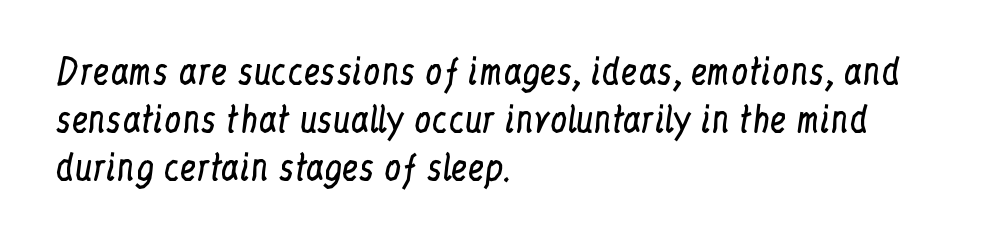
{"serif": "yes", "bold": "no", "weight": "regular", "width": "condensed", "stroke_contrast": "low", "x_height": "medium", "monospaced": "no", "underline": "no", "align": "left", "line_spacing": "normal", "line_spacing_ratio": 1.41, "letter_spacing": "normal", "letter_spacing_em": 0.0, "glyph_px": 34}
